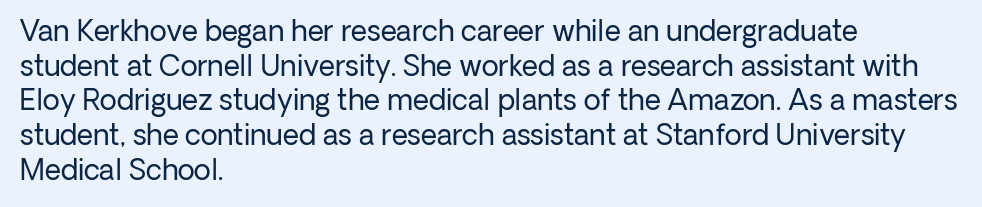
Weight: in the light-to-regular range. The designer went with a sans here, leaving each stem footless. Descenders are the only things crossing below the line. Line starts are locked; line ends wander.
